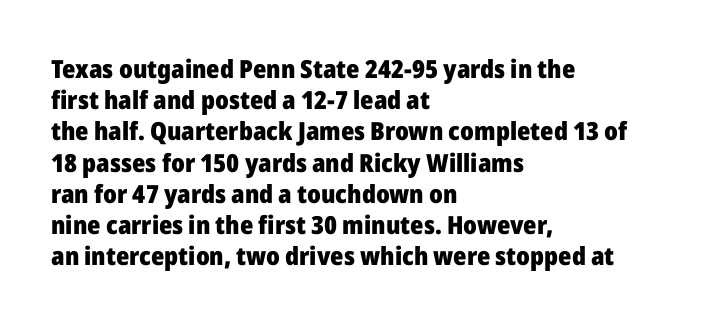
{"italic": "no", "bold": "yes", "underline": "no", "align": "left", "line_spacing": "normal", "line_spacing_ratio": 1.25, "letter_spacing": "normal", "letter_spacing_em": 0.0, "glyph_px": 25}
